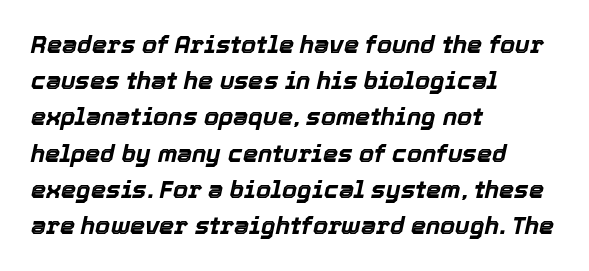
The strokes are fattened all the way to bold. When letters slant like this, we call the style italic. Left-aligned paragraph, ragged on the right. Notice how descenders clear the ascenders below comfortably — that's standard leading.
